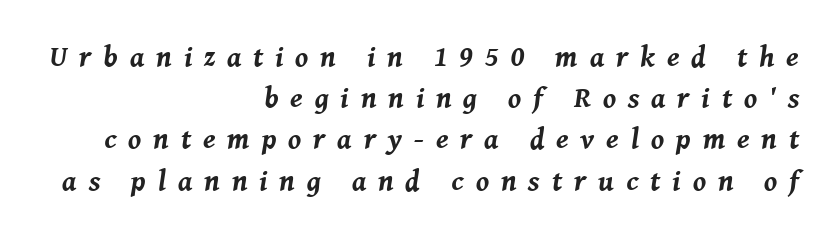
Q: Is the text bold? A: Yes.
Q: Is the text italic (slanted)? A: Yes, it leans right by about 8 degrees.
Q: Is the text underlined? A: No.
Q: How is the paragraph aligned? A: Right-aligned.
Q: Is the spacing between letters normal or unusually wide? A: Unusually wide.
Q: Is the spacing between lines tight, normal or loose? A: Normal.
Q: Width (condensed, normal, or wide)? A: Normal.
Q: Stroke contrast? A: Medium.
Q: x-height? A: Medium.
Q: Monospaced? A: No.
